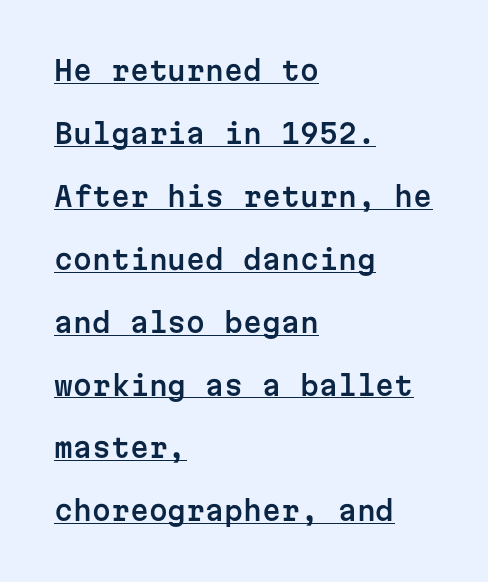
The image shows 27 px text type, upright; set left-aligned, loose line spacing (2.33x), normal letter spacing, underlined.
